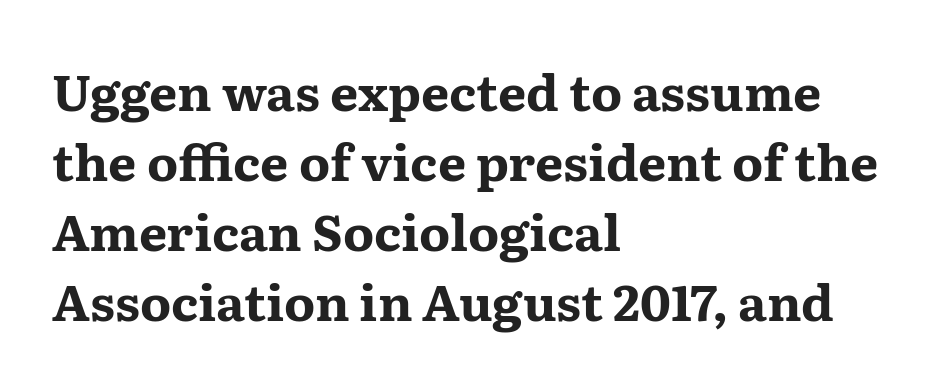
Q: Is the text bold? A: Yes.
Q: Is the text italic (slanted)? A: No, it is upright.
Q: Is the typeface a serif or a sans-serif typeface? A: Serif.
Q: Is the text underlined? A: No.
Q: How is the paragraph aligned? A: Left-aligned.
Q: Is the spacing between letters normal or unusually wide? A: Normal.
Q: Is the spacing between lines tight, normal or loose? A: Normal.
Q: Width (condensed, normal, or wide)? A: Wide.
Q: Stroke contrast? A: Medium.
Q: x-height? A: Medium.
Q: Monospaced? A: No.
